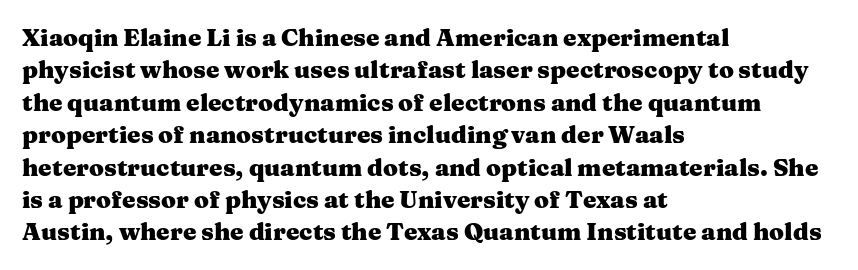
Whoever set this chose a conventional vertical rhythm. Emphasis by weight is at full strength: bold. The setting favours the left margin, as ordinary paragraphs usually do. Glance below the letters and you will spot only blank space. Rendered with straight, roman letterforms.
